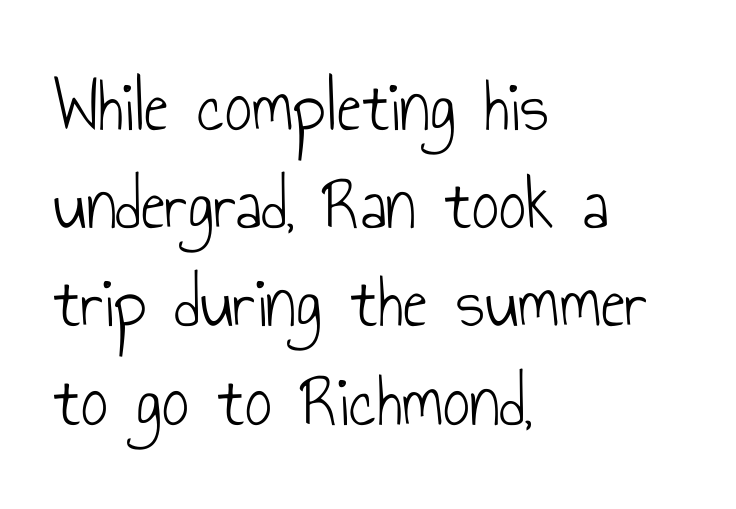
Q: Is the text bold? A: No.
Q: Is the text italic (slanted)? A: No, it is upright.
Q: Is the typeface a serif or a sans-serif typeface? A: Sans-serif.
Q: Is the text underlined? A: No.
Q: How is the paragraph aligned? A: Left-aligned.
Q: Is the spacing between letters normal or unusually wide? A: Normal.
Q: Is the spacing between lines tight, normal or loose? A: Normal.
Q: Width (condensed, normal, or wide)? A: Condensed.
Q: Stroke contrast? A: Low.
Q: x-height? A: Small.
Q: Monospaced? A: No.
